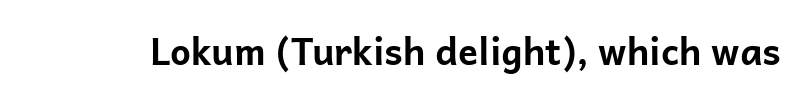
Q: Is the text bold? A: Yes.
Q: Is the text italic (slanted)? A: No, it is upright.
Q: Is the typeface a serif or a sans-serif typeface? A: Sans-serif.
Q: Is the text underlined? A: No.
Q: Is the spacing between letters normal or unusually wide? A: Normal.
Q: Width (condensed, normal, or wide)? A: Normal.
Q: Stroke contrast? A: Low.
Q: x-height? A: Medium.
Q: Monospaced? A: No.
